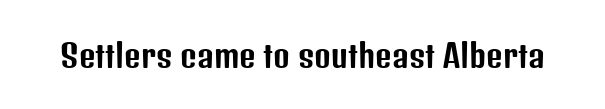
Q: Is the text italic (slanted)? A: No, it is upright.
Q: Is the typeface a serif or a sans-serif typeface? A: Sans-serif.
Q: Is the text underlined? A: No.
Q: Is the spacing between letters normal or unusually wide? A: Normal.
Q: Width (condensed, normal, or wide)? A: Condensed.
Q: Stroke contrast? A: Low.
Q: x-height? A: Medium.
Q: Monospaced? A: No.
